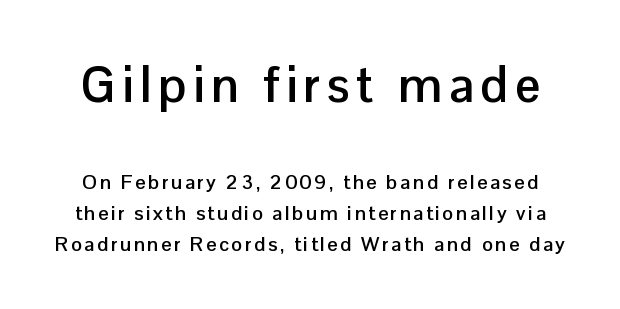
Q: Is the text bold? A: Yes.
Q: Is the text italic (slanted)? A: No, it is upright.
Q: Is the typeface a serif or a sans-serif typeface? A: Sans-serif.
Q: Is the text underlined? A: No.
Q: Is the spacing between lines tight, normal or loose? A: Normal.
Q: Which block of text is set in a larger size, the first (top) or the second (bottom)? A: The first (top) one.
Q: Width (condensed, normal, or wide)? A: Normal.
Q: Stroke contrast? A: Low.
Q: x-height? A: Medium.
Q: Monospaced? A: No.
